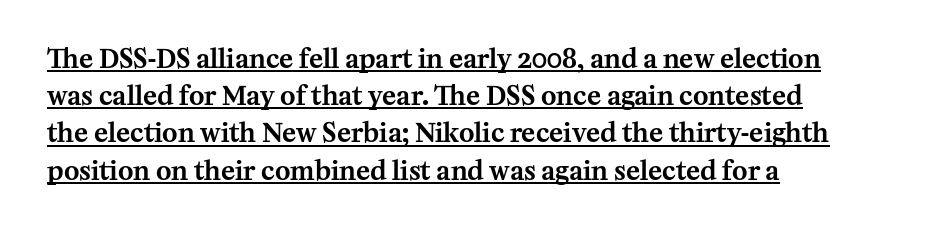
{"italic": "no", "underline": "yes", "align": "left", "line_spacing": "normal", "line_spacing_ratio": 1.43, "letter_spacing": "normal", "letter_spacing_em": 0.0, "glyph_px": 26}
